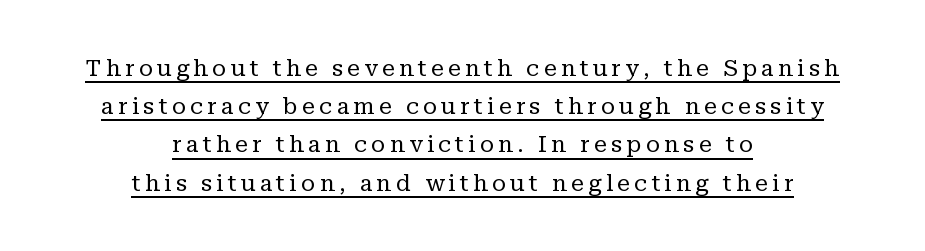
The image shows 23 px text type, upright; set centered, normal line spacing (1.66x), underlined.
